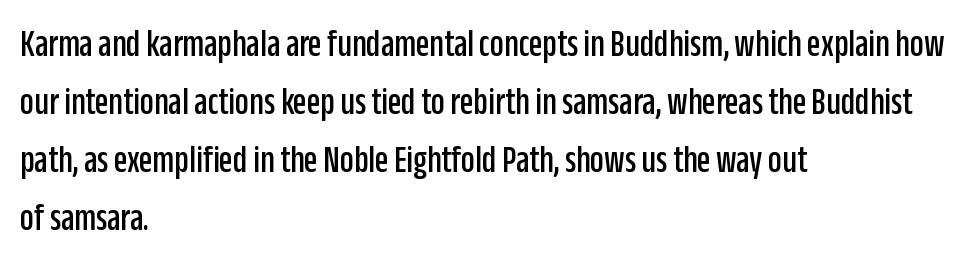
Q: Is the text italic (slanted)? A: No, it is upright.
Q: Is the typeface a serif or a sans-serif typeface? A: Sans-serif.
Q: Is the text underlined? A: No.
Q: How is the paragraph aligned? A: Left-aligned.
Q: Is the spacing between letters normal or unusually wide? A: Normal.
Q: Is the spacing between lines tight, normal or loose? A: Normal.
Q: Width (condensed, normal, or wide)? A: Condensed.
Q: Stroke contrast? A: Low.
Q: x-height? A: Large.
Q: Monospaced? A: No.
